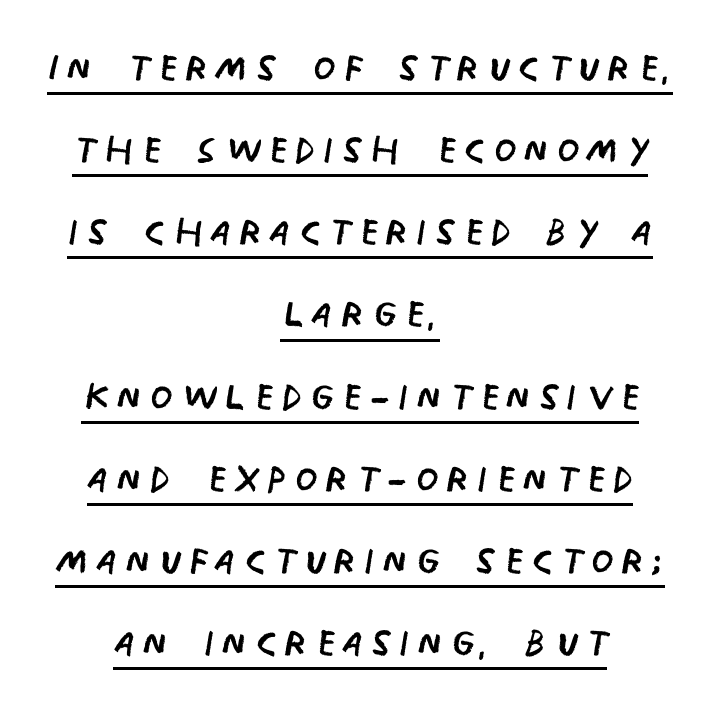
Q: Is the text bold? A: No.
Q: Is the typeface a serif or a sans-serif typeface? A: Sans-serif.
Q: Is the text underlined? A: Yes.
Q: How is the paragraph aligned? A: Centered.
Q: Is the spacing between lines tight, normal or loose? A: Normal.
Q: Width (condensed, normal, or wide)? A: Condensed.
Q: Stroke contrast? A: Low.
Q: x-height? A: Large.
Q: Monospaced? A: No.
